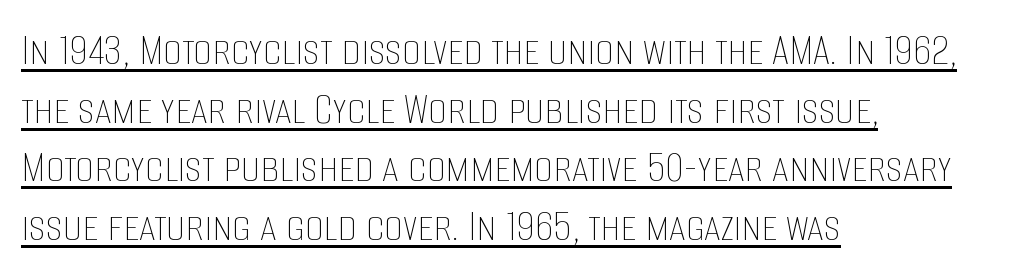
A normal amount of white space separates one row of letters from the next. Is the block centered? No — it sits flush against the left margin. Does the lettering tilt? It doesn't — this is upright. The letters look calm and open, with moderate or lighter stems.
